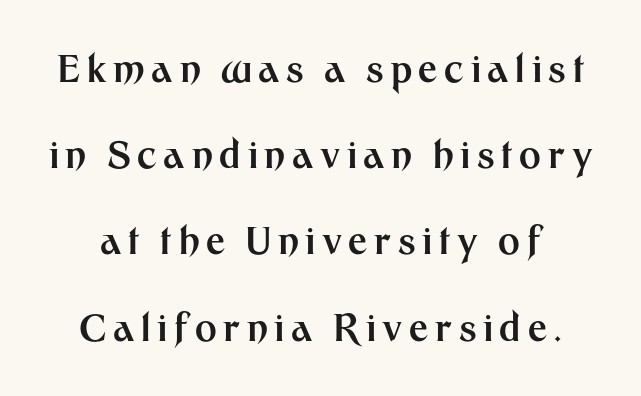
Plain, unruled lines of type. Do the characters align in a grid? No, the font is proportional. No feet cap the strokes, marking this as sans-serif type. These lines carry a lot of weight — the face is fully bold. The vertical gap from one line to the next is large.
